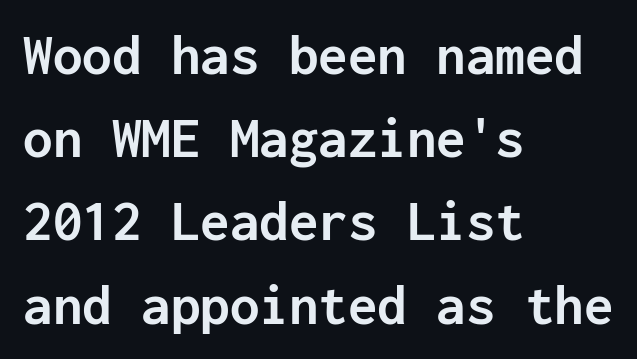
{"serif": "no", "italic": "no", "bold": "yes", "weight": "semibold", "width": "normal", "stroke_contrast": "low", "x_height": "medium", "monospaced": "yes", "underline": "no", "align": "left", "line_spacing": "normal", "line_spacing_ratio": 1.41, "letter_spacing": "normal", "letter_spacing_em": 0.0, "glyph_px": 59}
